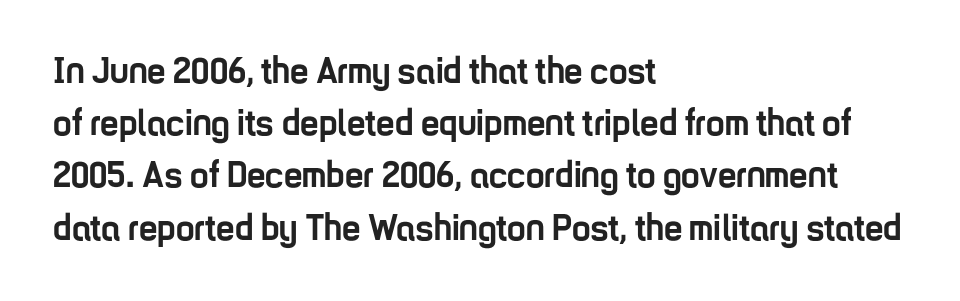
{"serif": "no", "italic": "no", "bold": "yes", "weight": "semibold", "width": "condensed", "stroke_contrast": "low", "x_height": "medium", "monospaced": "no", "underline": "no", "align": "left", "line_spacing": "normal", "line_spacing_ratio": 1.41, "letter_spacing": "normal", "letter_spacing_em": 0.0, "glyph_px": 37}
